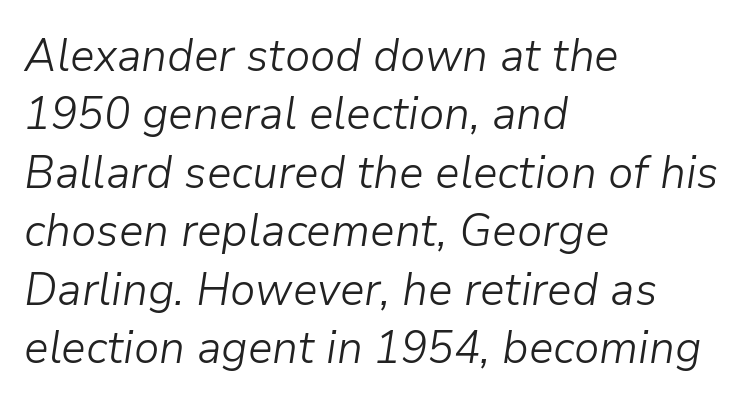
Q: Is the text bold? A: No.
Q: Is the text italic (slanted)? A: Yes, it leans right by about 9 degrees.
Q: Is the text underlined? A: No.
Q: How is the paragraph aligned? A: Left-aligned.
Q: Is the spacing between letters normal or unusually wide? A: Normal.
Q: Is the spacing between lines tight, normal or loose? A: Normal.
Q: Width (condensed, normal, or wide)? A: Normal.
Q: Stroke contrast? A: Low.
Q: x-height? A: Medium.
Q: Monospaced? A: No.
